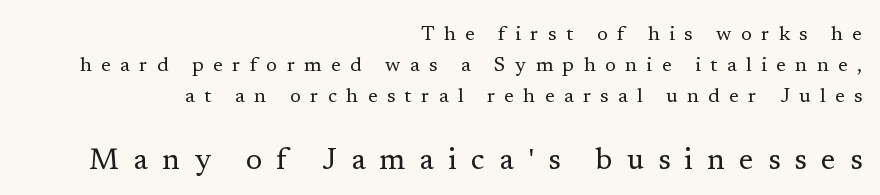
{"serif": "yes", "italic": "no", "bold": "no", "weight": "regular", "width": "normal", "stroke_contrast": "low", "x_height": "medium", "monospaced": "no", "underline": "no", "align": "right", "line_spacing": "normal", "line_spacing_ratio": 1.56, "letter_spacing": "wide", "letter_spacing_em": 0.47, "larger_block": "second", "size_ratio": 1.5, "glyph_px": 30}
